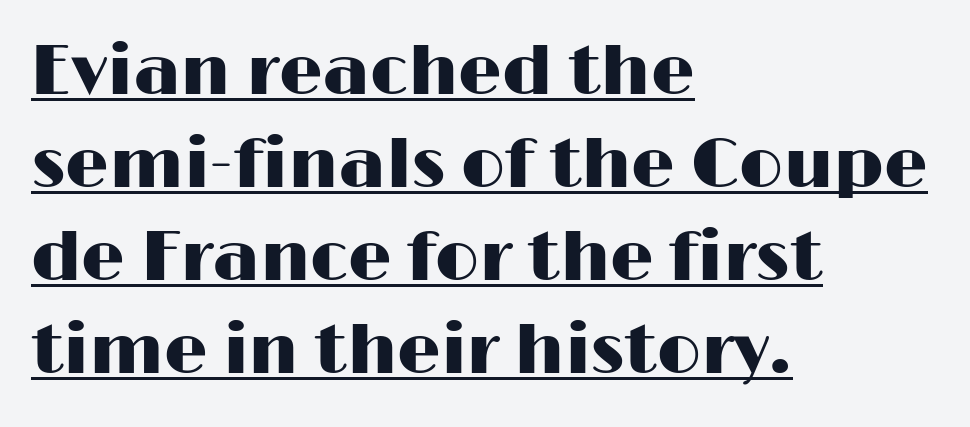
{"serif": "no", "italic": "no", "width": "wide", "stroke_contrast": "high", "x_height": "medium", "monospaced": "no", "underline": "yes", "align": "left", "line_spacing": "normal", "line_spacing_ratio": 1.35, "letter_spacing": "normal", "letter_spacing_em": 0.0, "glyph_px": 69}
